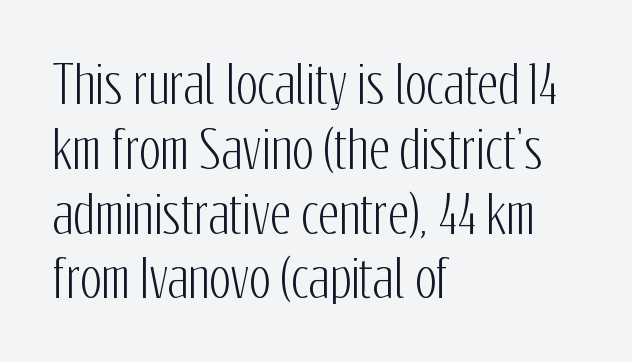
The line texture is even and compact thanks to regular tracking. Upright lettering throughout. Plain, unruled lines of type. Type style note: lacks serifs. A typesetter would call this proportional, since set widths differ per character.
